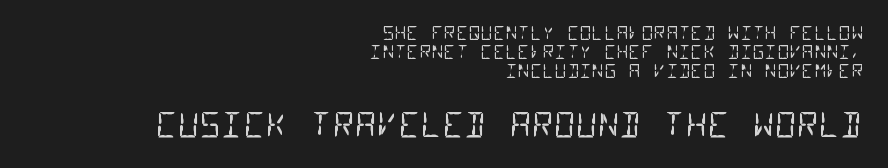
Q: Is the text bold? A: No.
Q: Is the typeface a serif or a sans-serif typeface? A: Sans-serif.
Q: Is the text underlined? A: No.
Q: How is the paragraph aligned? A: Right-aligned.
Q: Is the spacing between letters normal or unusually wide? A: Normal.
Q: Is the spacing between lines tight, normal or loose? A: Tight.
Q: Which block of text is set in a larger size, the first (top) or the second (bottom)? A: The second (bottom) one.
Q: Width (condensed, normal, or wide)? A: Condensed.
Q: Stroke contrast? A: Low.
Q: x-height? A: Large.
Q: Monospaced? A: Yes.
